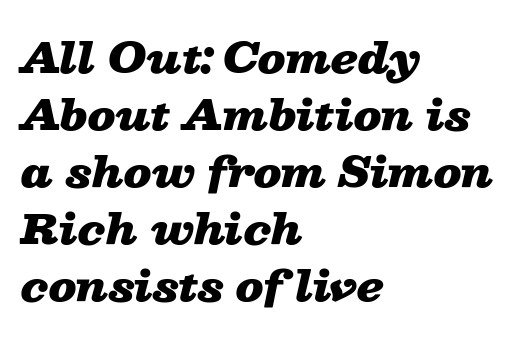
{"italic": "yes", "lean": "right", "slant_degrees": 13, "bold": "yes", "weight": "heavy", "width": "wide", "stroke_contrast": "low", "x_height": "medium", "monospaced": "no", "underline": "no", "align": "left", "line_spacing": "normal", "line_spacing_ratio": 1.39, "letter_spacing": "normal", "letter_spacing_em": 0.0, "glyph_px": 41}
